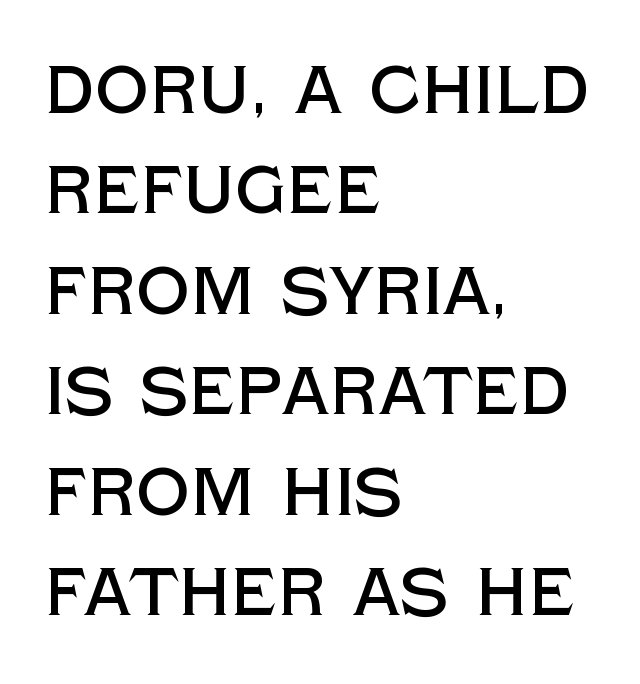
The image shows 67 px sans-serif type, upright; set left-aligned, normal line spacing (1.5x), normal letter spacing, not underlined; a large x-height.
